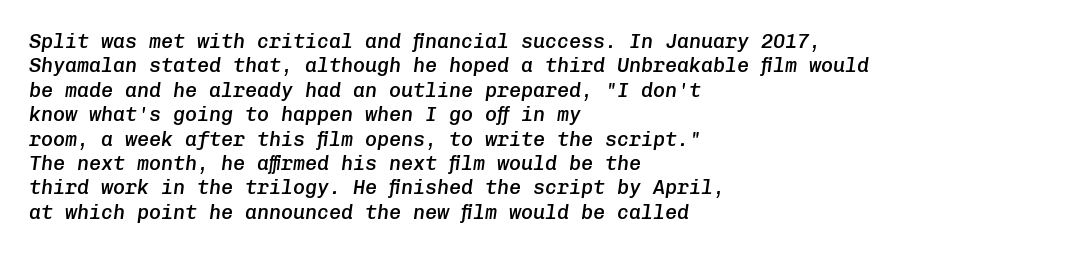
{"italic": "yes", "lean": "right", "slant_degrees": 8, "bold": "semi", "underline": "no", "align": "left", "line_spacing_ratio": 1.22, "letter_spacing": "normal", "letter_spacing_em": 0.0, "glyph_px": 20}
